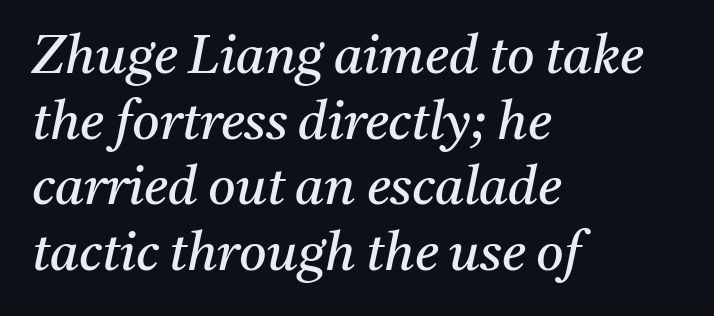
In terms of letterform style, serifs are clearly present. Just letters on the line, the space beneath them empty. Quick note: italic. Does extra space separate the letters? No, they use regular spacing.
